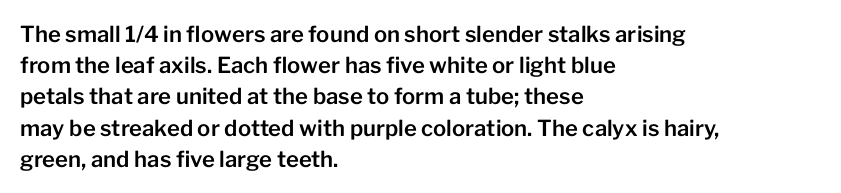
Q: Is the text italic (slanted)? A: No, it is upright.
Q: Is the text underlined? A: No.
Q: How is the paragraph aligned? A: Left-aligned.
Q: Is the spacing between letters normal or unusually wide? A: Normal.
Q: Is the spacing between lines tight, normal or loose? A: Normal.
